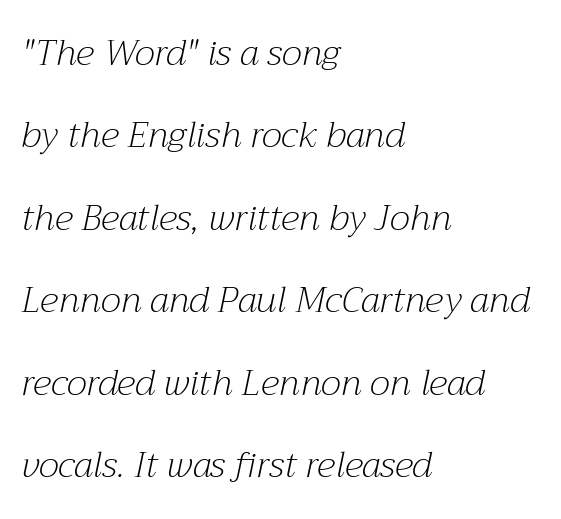
Q: Is the text bold? A: No.
Q: Is the text italic (slanted)? A: Yes, it leans right by about 12 degrees.
Q: Is the typeface a serif or a sans-serif typeface? A: Serif.
Q: Is the text underlined? A: No.
Q: How is the paragraph aligned? A: Left-aligned.
Q: Is the spacing between letters normal or unusually wide? A: Normal.
Q: Is the spacing between lines tight, normal or loose? A: Loose.
Q: Width (condensed, normal, or wide)? A: Normal.
Q: Stroke contrast? A: Medium.
Q: x-height? A: Medium.
Q: Monospaced? A: No.
